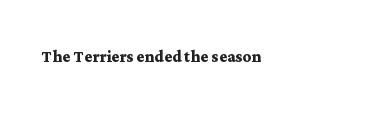
Q: Is the text bold? A: Yes.
Q: Is the text italic (slanted)? A: No, it is upright.
Q: Is the text underlined? A: No.
Q: Is the spacing between letters normal or unusually wide? A: Normal.
